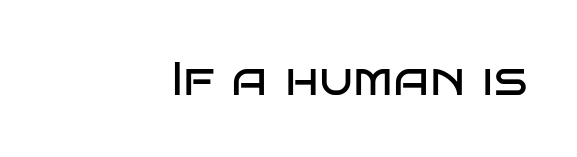
The lettering stays uniformly vertical, giving the passage a roman look. Each letter keeps its own natural width here, so spacing adapts to shape. The specimen omits any rule beneath the text block's lines. The rag falls on the left side of this text block. Ink coverage per letter is moderate at most. The horizontal fit of the characters is conventional and even.
